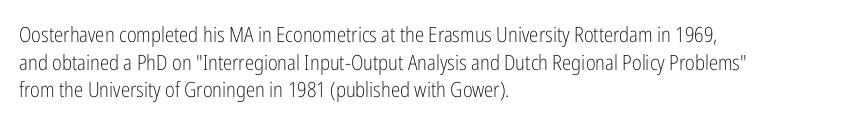
The image shows 21 px text type, upright; set left-aligned, normal line spacing (1.31x), normal letter spacing, not underlined.
